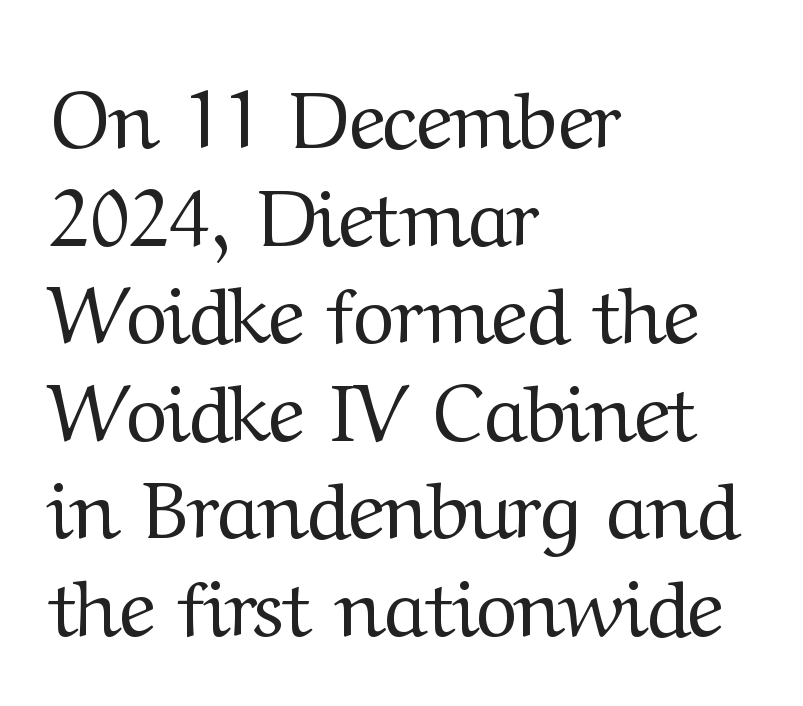
The image shows 80 px regular-weight serif type, upright; set left-aligned, line spacing 1.22x, normal letter spacing, not underlined; medium stroke contrast and a medium x-height.
